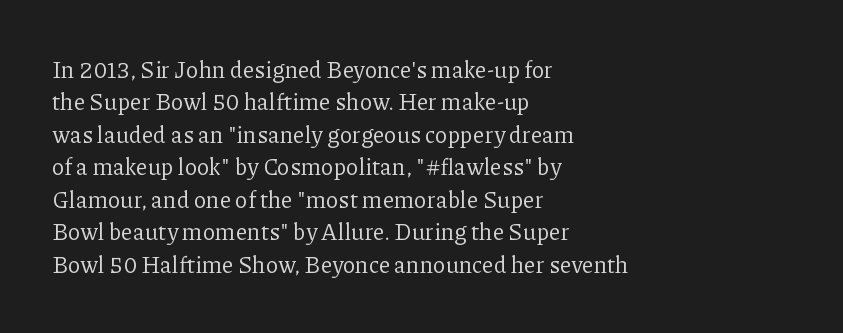
{"italic": "no", "bold": "no", "underline": "no", "align": "left", "line_spacing": "normal", "line_spacing_ratio": 1.41, "letter_spacing": "normal", "letter_spacing_em": 0.0, "glyph_px": 23}
